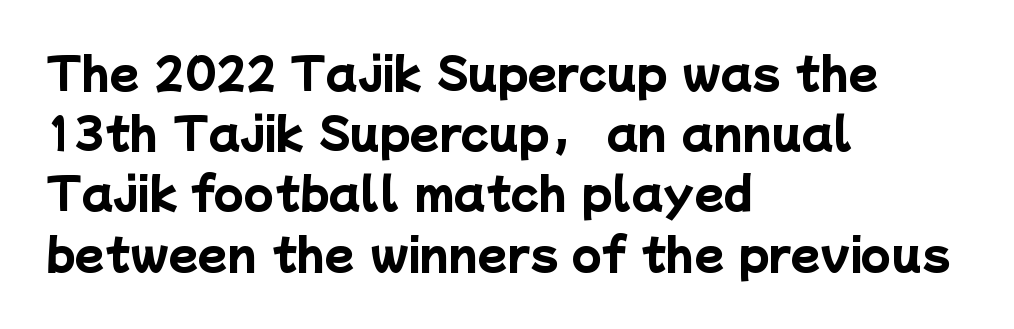
Q: Is the text bold? A: Yes.
Q: Is the typeface a serif or a sans-serif typeface? A: Sans-serif.
Q: Is the text underlined? A: No.
Q: How is the paragraph aligned? A: Left-aligned.
Q: Is the spacing between letters normal or unusually wide? A: Normal.
Q: Is the spacing between lines tight, normal or loose? A: Normal.
Q: Width (condensed, normal, or wide)? A: Normal.
Q: Stroke contrast? A: Low.
Q: x-height? A: Medium.
Q: Monospaced? A: No.
